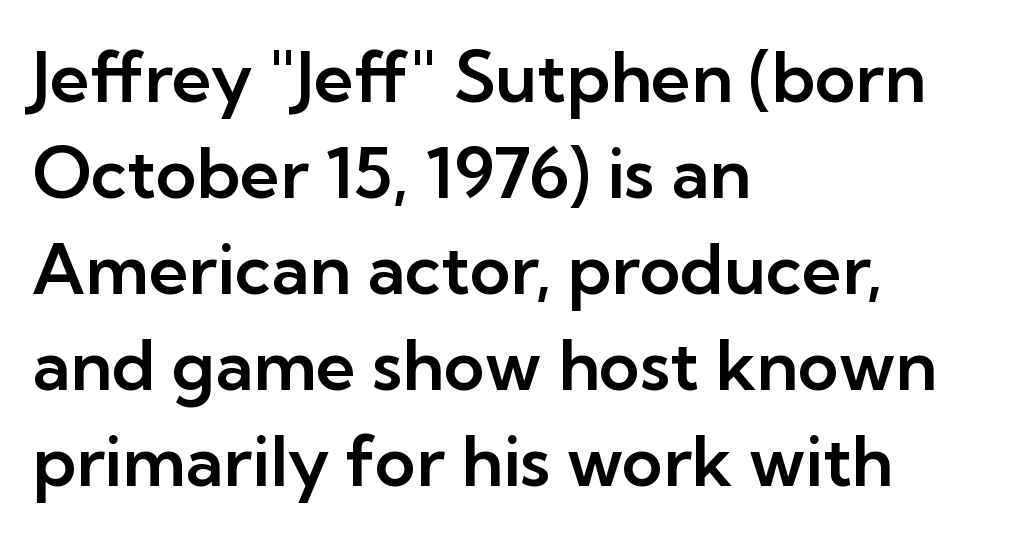
{"serif": "no", "italic": "no", "width": "normal", "stroke_contrast": "low", "x_height": "medium", "monospaced": "no", "underline": "no", "align": "left", "line_spacing": "normal", "line_spacing_ratio": 1.37, "letter_spacing": "normal", "letter_spacing_em": 0.0, "glyph_px": 70}
